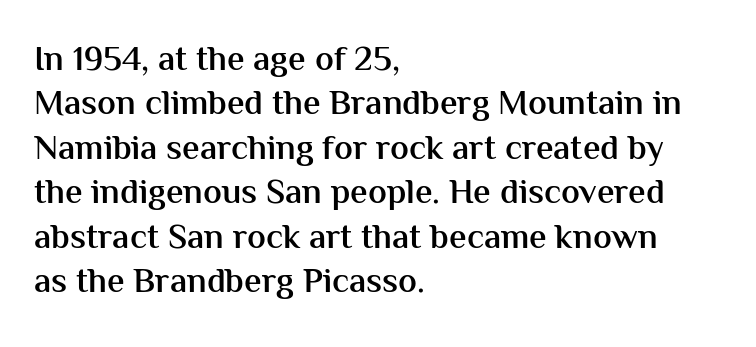
Inter-character spacing is left at the font's built-in metrics. Anything drawn beneath the words? Only blank space. Do the letters lean? They stand straight. How heavy is the stroke? Medium-heavy — a semibold, shy of bold. The rows are spaced the way most documents space them. Leftover space on each line is placed entirely after the last word.
